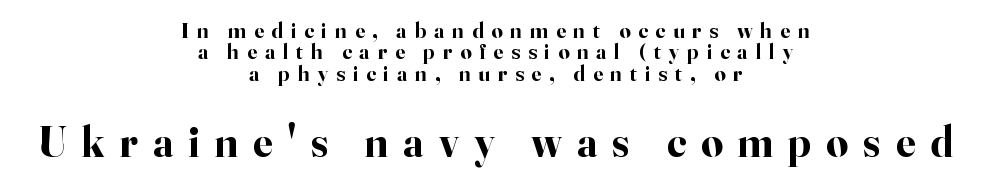
{"serif": "yes", "italic": "no", "bold": "yes", "weight": "bold", "width": "normal", "stroke_contrast": "high", "x_height": "small", "monospaced": "no", "underline": "no", "align": "center", "line_spacing": "tight", "line_spacing_ratio": 0.97, "letter_spacing": "wide", "letter_spacing_em": 0.35, "larger_block": "second", "size_ratio": 1.95, "glyph_px": 43}
